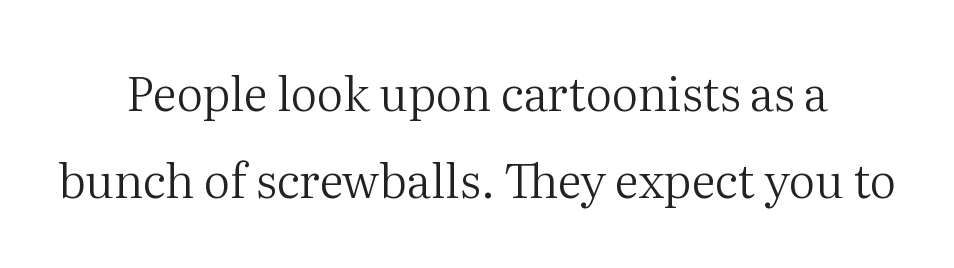
The image shows 47 px regular-weight serif type, upright; set centered, line spacing 1.85x, normal letter spacing, not underlined; medium stroke contrast and a medium x-height.
